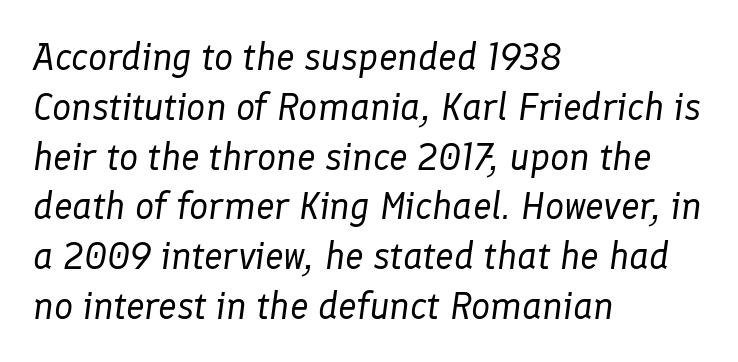
{"italic": "yes", "lean": "right", "slant_degrees": 8, "bold": "no", "weight": "regular", "width": "normal", "stroke_contrast": "low", "x_height": "medium", "monospaced": "no", "underline": "no", "align": "left", "line_spacing": "normal", "line_spacing_ratio": 1.31, "letter_spacing": "normal", "letter_spacing_em": 0.0, "glyph_px": 38}
